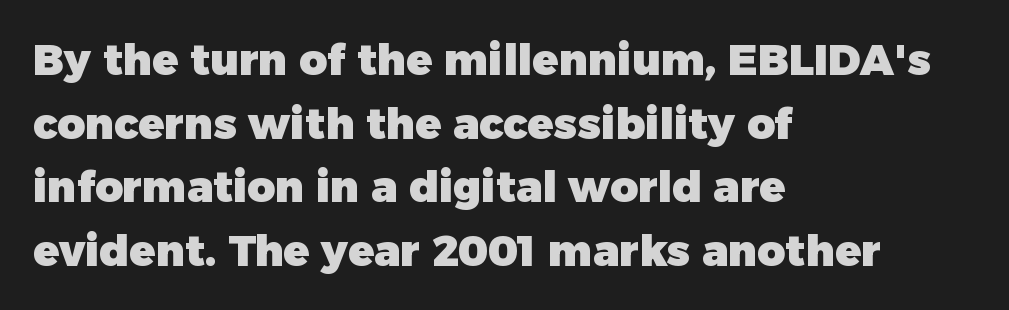
Heavy, bold letterforms. You could not count columns in this text — the font is proportionally spaced. Nobody drew a line under any word here. To sum up the face: it is a sans, with no serifs.
